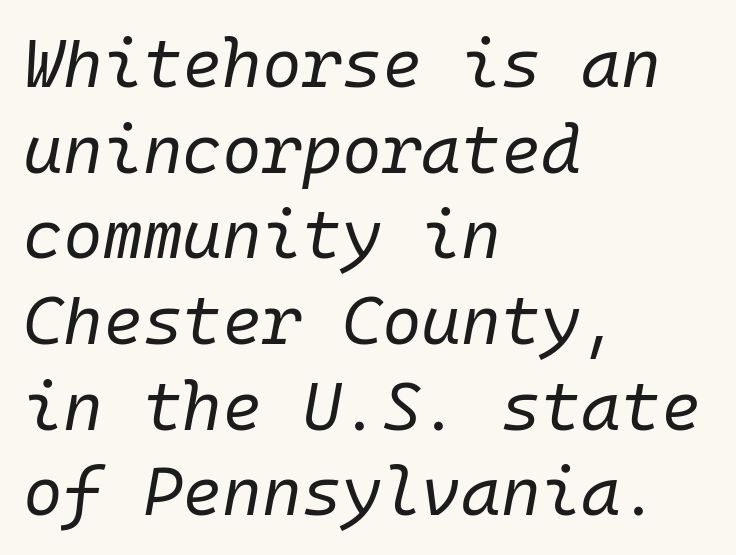
Q: Is the text bold? A: No.
Q: Is the text italic (slanted)? A: Yes, it leans right by about 10 degrees.
Q: Is the text underlined? A: No.
Q: How is the paragraph aligned? A: Left-aligned.
Q: Is the spacing between letters normal or unusually wide? A: Normal.
Q: Is the spacing between lines tight, normal or loose? A: Normal.
Q: Width (condensed, normal, or wide)? A: Normal.
Q: Stroke contrast? A: Low.
Q: x-height? A: Medium.
Q: Monospaced? A: Yes.
